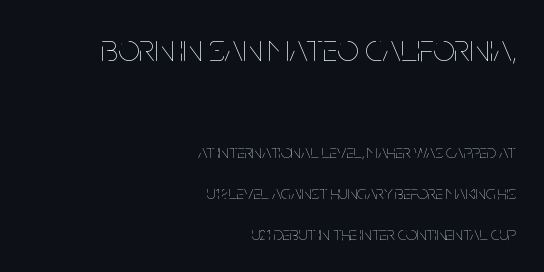
{"italic": "no", "bold": "no", "weight": "thin", "width": "condensed", "stroke_contrast": "low", "x_height": "large", "monospaced": "no", "underline": "no", "align": "right", "line_spacing": "loose", "line_spacing_ratio": 2.17, "letter_spacing": "normal", "letter_spacing_em": 0.0, "larger_block": "first", "size_ratio": 2.0, "glyph_px": 38}
